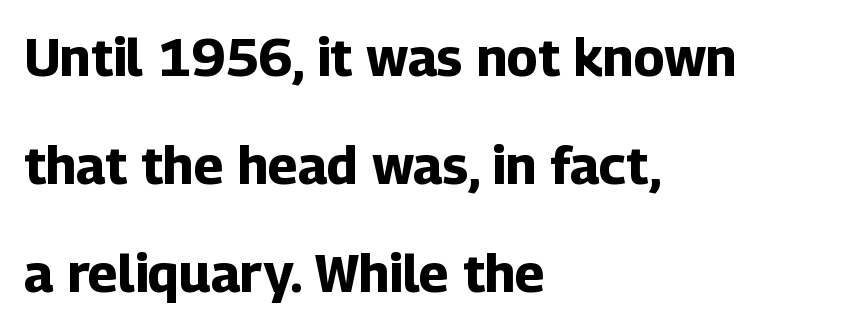
{"serif": "no", "italic": "no", "bold": "yes", "weight": "bold", "width": "normal", "stroke_contrast": "low", "x_height": "medium", "monospaced": "no", "underline": "no", "align": "left", "line_spacing": "loose", "line_spacing_ratio": 2.04, "letter_spacing": "normal", "letter_spacing_em": 0.0, "glyph_px": 53}
